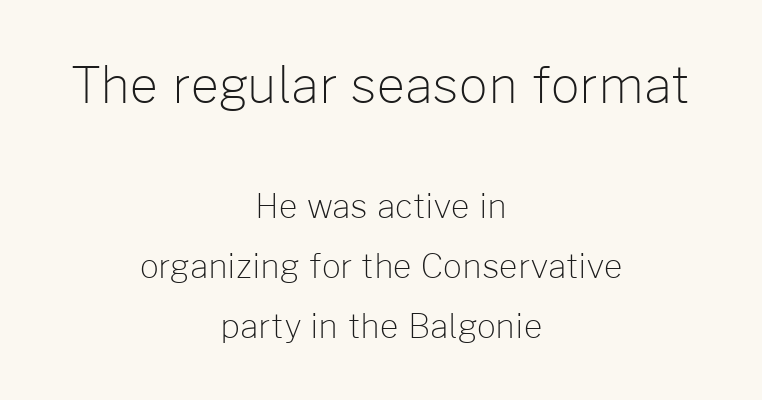
The image shows 50 px light sans-serif type, upright; set centered, line spacing 1.82x, normal letter spacing, not underlined; the first (top) block is 1.52x larger; low stroke contrast and a medium x-height.
